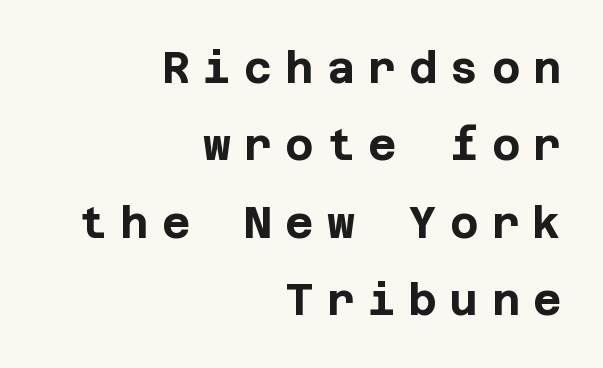
The image shows 43 px bold sans-serif type, upright; set right-aligned, line spacing 1.8x, unusually wide letter spacing (+0.31 em), not underlined; low stroke contrast and a large x-height.
